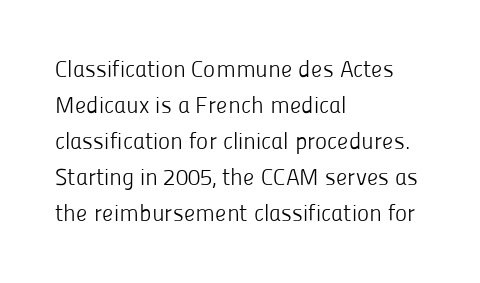
Nothing unusual about the tracking: characters are spaced as the font intends. The typesetter chose a ragged-right arrangement here. Vertical strokes here are truly vertical. In terms of leading, this rendering sits right in the middle.
